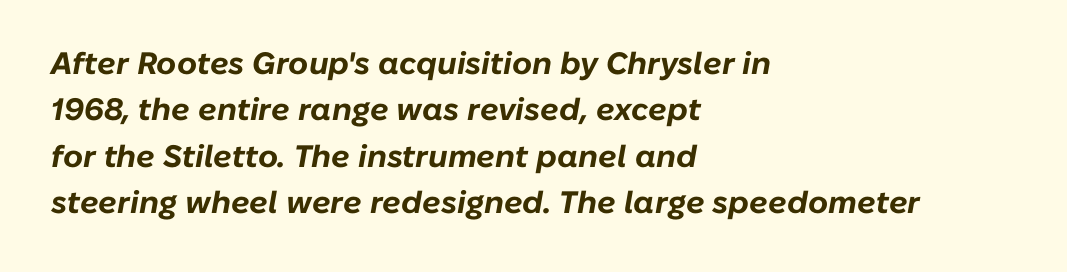
The image shows 31 px bold type, italic (leaning right); set left-aligned, normal line spacing (1.5x), normal letter spacing, not underlined; low stroke contrast and a medium x-height.
